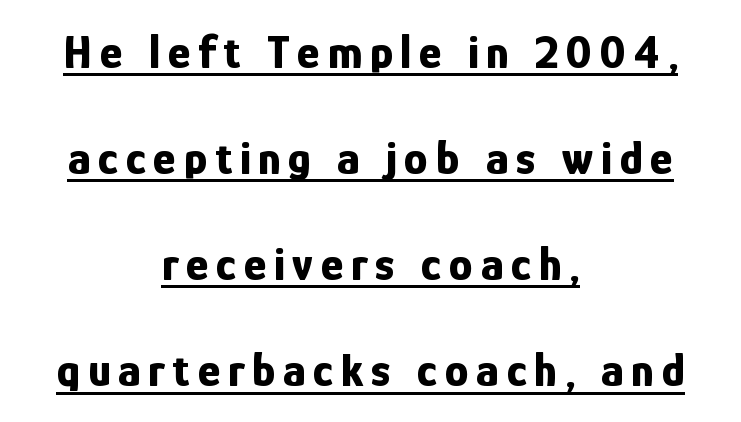
Vertically, the passage feels expansive, rows floating well apart. Notice how a bar underscores the lettering throughout. Visually the block forms a symmetrical silhouette, jagged on both flanks. The passage shown is typeset with a sans-serif family. This is heavy type, rendered in bold.
